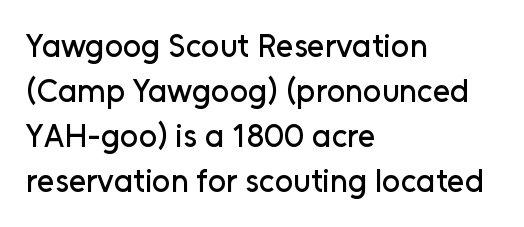
Q: Is the text italic (slanted)? A: No, it is upright.
Q: Is the typeface a serif or a sans-serif typeface? A: Sans-serif.
Q: Is the text underlined? A: No.
Q: How is the paragraph aligned? A: Left-aligned.
Q: Is the spacing between letters normal or unusually wide? A: Normal.
Q: Is the spacing between lines tight, normal or loose? A: Normal.
Q: Width (condensed, normal, or wide)? A: Normal.
Q: Stroke contrast? A: Low.
Q: x-height? A: Medium.
Q: Monospaced? A: No.
